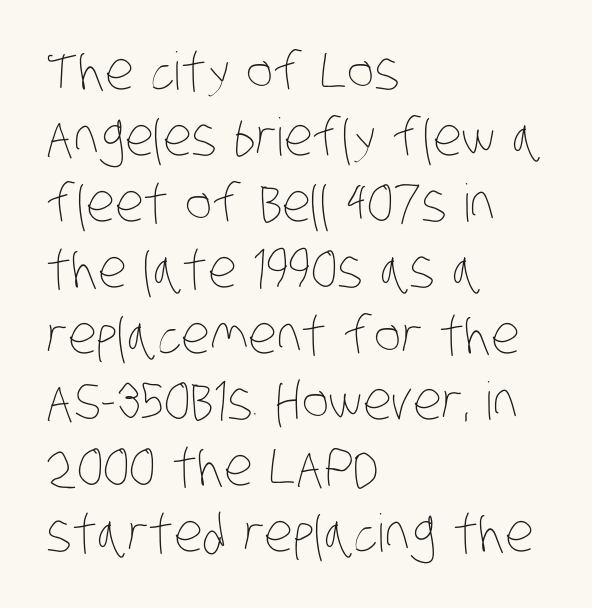
Q: Is the text bold? A: No.
Q: Is the text underlined? A: No.
Q: How is the paragraph aligned? A: Left-aligned.
Q: Is the spacing between letters normal or unusually wide? A: Normal.
Q: Is the spacing between lines tight, normal or loose? A: Normal.
Q: Width (condensed, normal, or wide)? A: Condensed.
Q: Stroke contrast? A: Low.
Q: x-height? A: Large.
Q: Monospaced? A: No.
